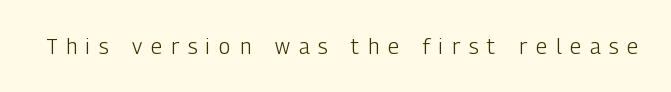
{"italic": "no", "bold": "no", "underline": "no", "letter_spacing": "wide", "letter_spacing_em": 0.43, "glyph_px": 21}
